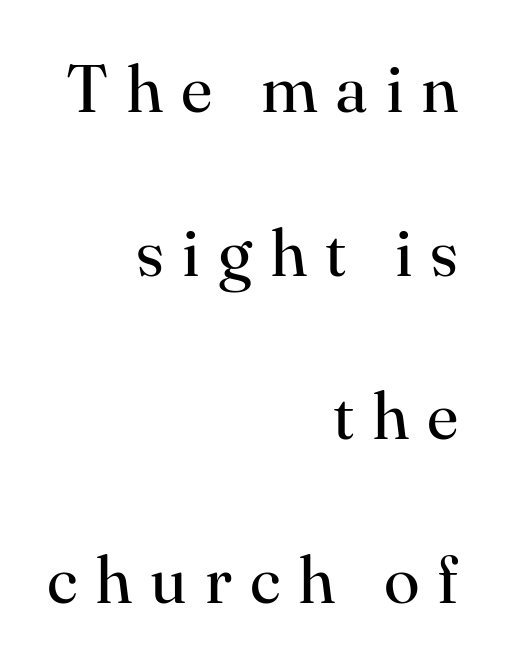
{"serif": "yes", "italic": "no", "bold": "no", "weight": "regular", "width": "normal", "stroke_contrast": "high", "x_height": "small", "monospaced": "no", "underline": "no", "align": "right", "line_spacing": "loose", "line_spacing_ratio": 2.48, "letter_spacing": "wide", "letter_spacing_em": 0.27, "glyph_px": 66}
